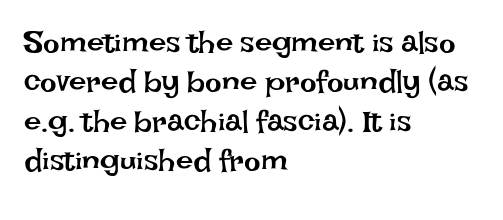
The image shows 31 px regular-weight type, upright; set left-aligned, normal line spacing (1.27x), normal letter spacing, not underlined; low stroke contrast and a large x-height.
